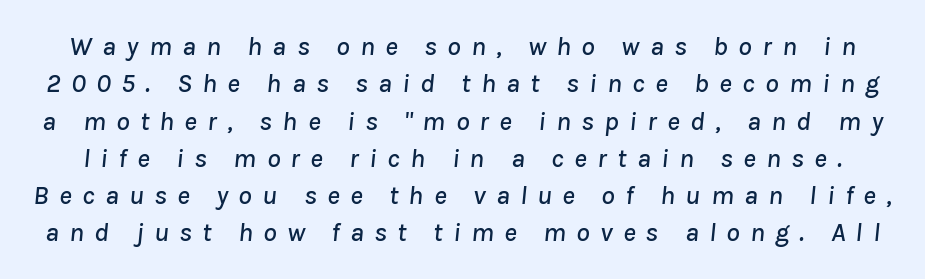
Is there much room between lines? A standard amount, neither cramped nor airy. In terms of posture, this sample is oblique. Loose tracking; the words dissolve into strings of separated letters. Nobody drew a line under any word here.
